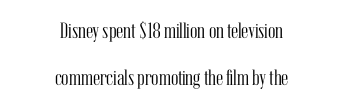
The image shows 22 px text type, upright; set centered, loose line spacing (2.15x), normal letter spacing, not underlined.
